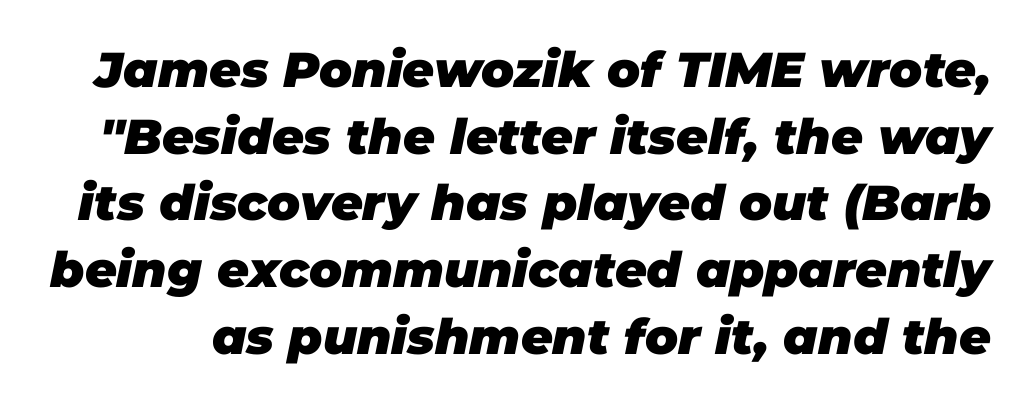
The image shows 49 px heavy type, italic (leaning right); set normal line spacing (1.36x), normal letter spacing, not underlined; low stroke contrast and a large x-height.
